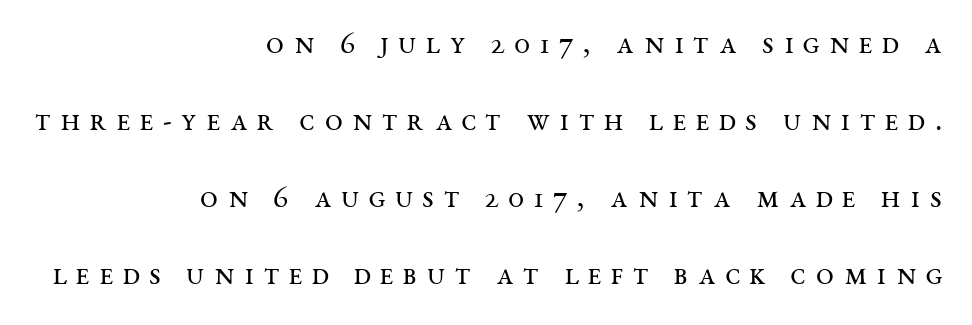
Q: Is the text bold? A: No.
Q: Is the text italic (slanted)? A: No, it is upright.
Q: Is the typeface a serif or a sans-serif typeface? A: Serif.
Q: Is the text underlined? A: No.
Q: How is the paragraph aligned? A: Right-aligned.
Q: Is the spacing between letters normal or unusually wide? A: Unusually wide.
Q: Is the spacing between lines tight, normal or loose? A: Loose.
Q: Width (condensed, normal, or wide)? A: Wide.
Q: Stroke contrast? A: Medium.
Q: x-height? A: Large.
Q: Monospaced? A: No.
